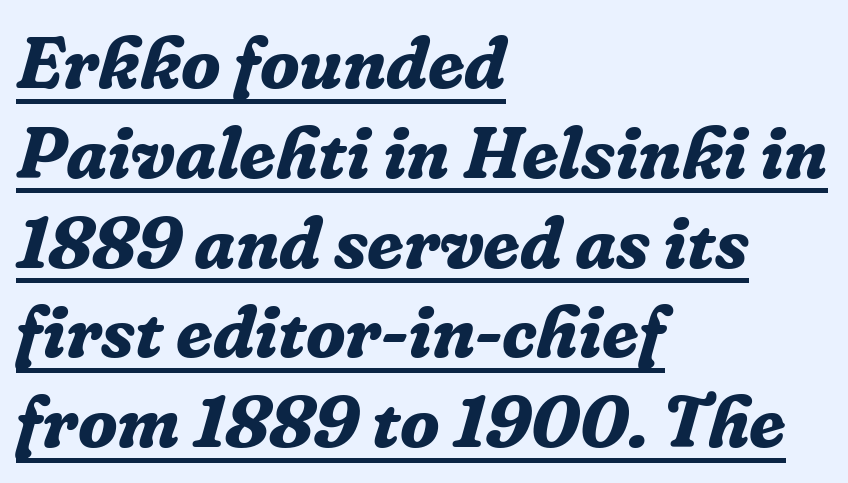
Examine the stroke ends and you'll spot serifs. These lines carry a lot of weight — the face is fully bold. The passage shown leans; its letterforms are oblique. Like a heading marked for emphasis, these lines bear an underscore. The setting favours the left margin, as ordinary paragraphs usually do. You could not count columns in this text — the font is proportionally spaced.
